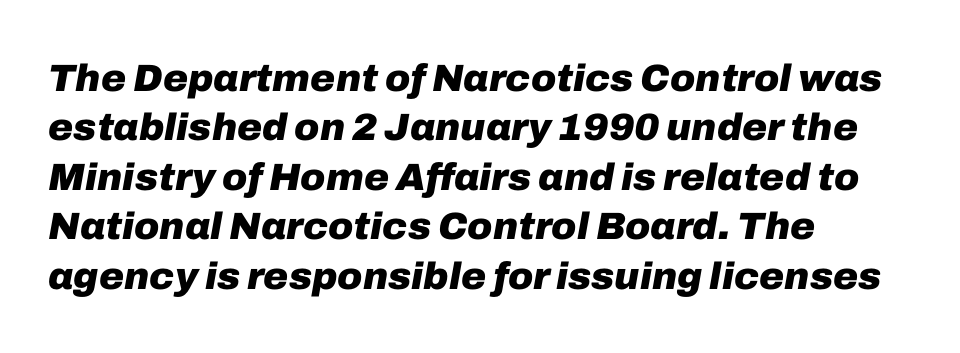
{"italic": "yes", "lean": "right", "slant_degrees": 10, "bold": "yes", "weight": "heavy", "width": "normal", "stroke_contrast": "low", "x_height": "medium", "monospaced": "no", "underline": "no", "align": "left", "line_spacing": "normal", "line_spacing_ratio": 1.3, "letter_spacing": "normal", "letter_spacing_em": 0.0, "glyph_px": 38}
